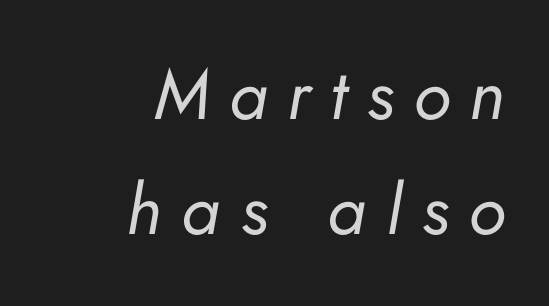
{"italic": "yes", "lean": "right", "slant_degrees": 5, "bold": "no", "weight": "regular", "width": "normal", "stroke_contrast": "low", "x_height": "small", "monospaced": "no", "underline": "no", "align": "right", "line_spacing": "normal", "line_spacing_ratio": 1.65, "letter_spacing": "wide", "letter_spacing_em": 0.28, "glyph_px": 70}
